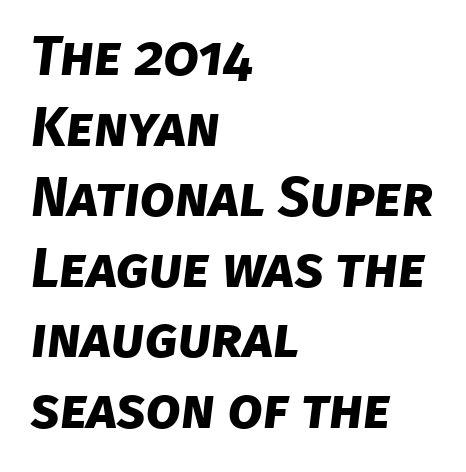
The image shows 56 px bold sans-serif type; set left-aligned, normal line spacing (1.26x), normal letter spacing, not underlined; low stroke contrast and a large x-height.
